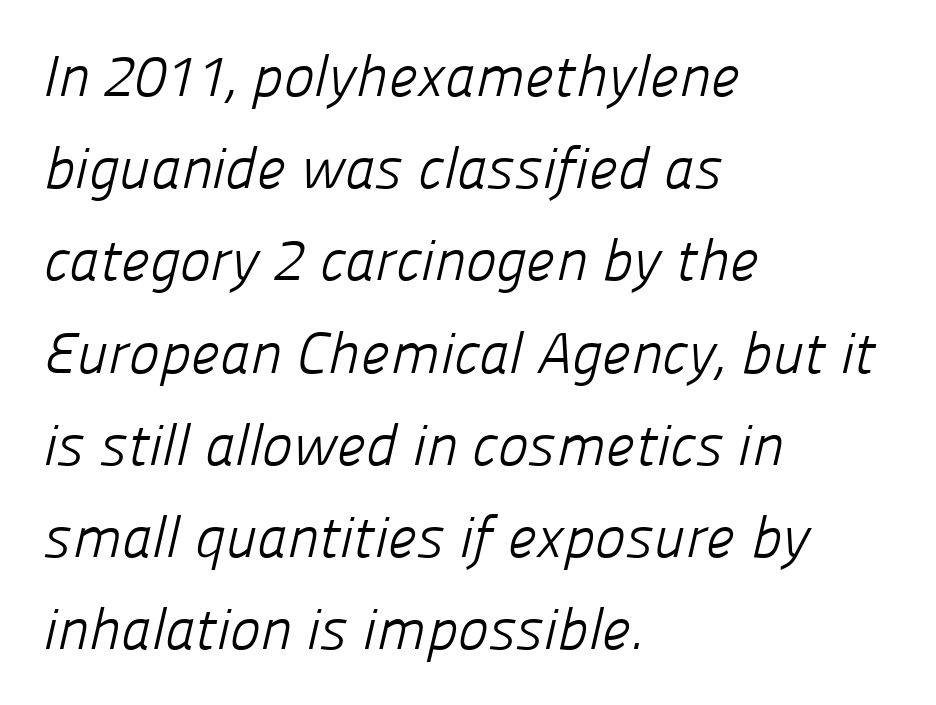
The image shows 58 px light sans-serif type; set left-aligned, normal line spacing (1.59x), normal letter spacing, not underlined; low stroke contrast and a medium x-height.
